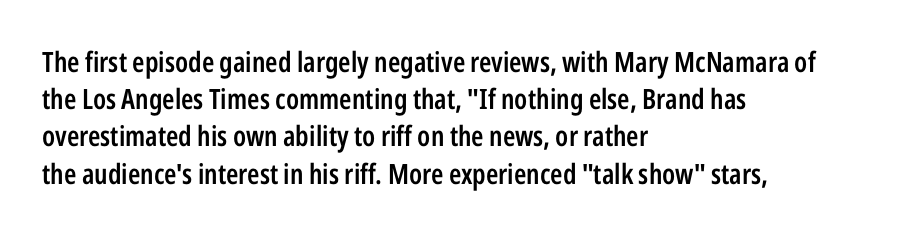
The letters sit at their default tracking, neither squeezed nor spread. The specimen omits any rule beneath the text block's lines. Does the weight exceed regular? Yes, but only to semibold. You can tell it's not italic because the verticals are truly vertical.
